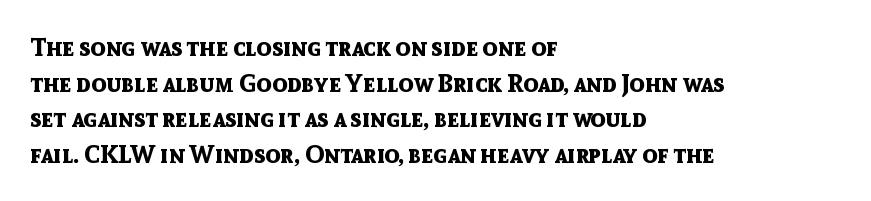
Q: Is the text bold? A: Yes.
Q: Is the text italic (slanted)? A: No, it is upright.
Q: Is the text underlined? A: No.
Q: How is the paragraph aligned? A: Left-aligned.
Q: Is the spacing between letters normal or unusually wide? A: Normal.
Q: Is the spacing between lines tight, normal or loose? A: Normal.
